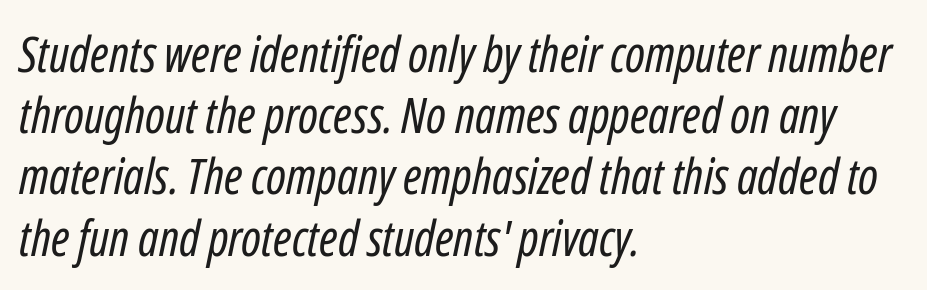
The image shows 49 px regular-weight, condensed type, italic (leaning right); set left-aligned, normal line spacing (1.25x), normal letter spacing, not underlined; low stroke contrast and a medium x-height.
